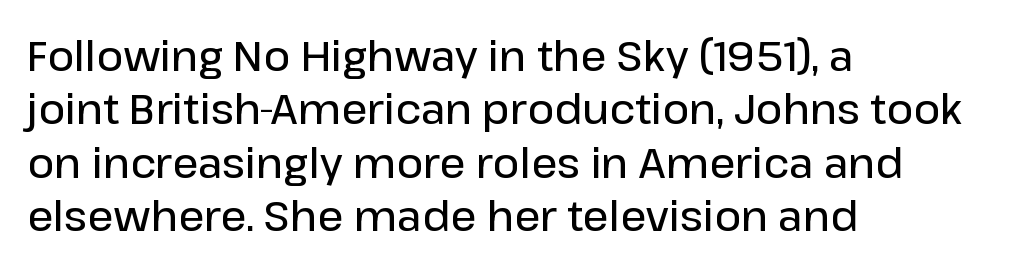
The image shows 41 px semibold sans-serif type, upright; set left-aligned, normal line spacing (1.3x), normal letter spacing, not underlined; low stroke contrast and a medium x-height.
